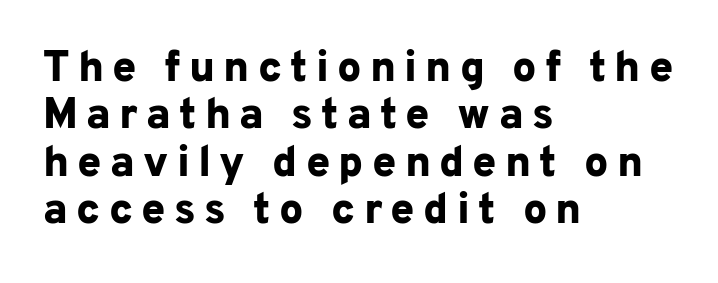
{"serif": "no", "italic": "no", "bold": "yes", "weight": "bold", "width": "normal", "stroke_contrast": "low", "x_height": "medium", "monospaced": "no", "underline": "no", "align": "left", "line_spacing": "tight", "line_spacing_ratio": 1.1, "glyph_px": 43}
